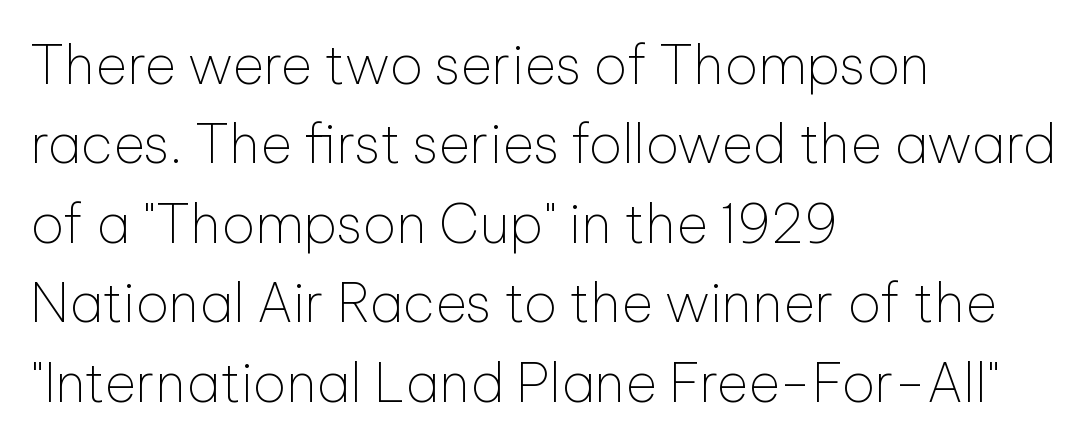
The image shows 54 px thin sans-serif type, upright; set left-aligned, normal line spacing (1.47x), normal letter spacing, not underlined; low stroke contrast and a medium x-height.
